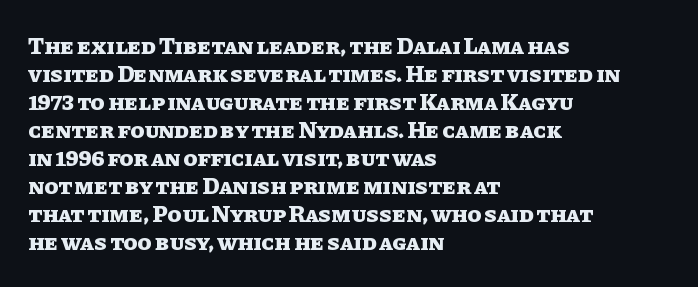
The image shows 23 px bold type, upright; set left-aligned, line spacing 1.22x, normal letter spacing, not underlined.
